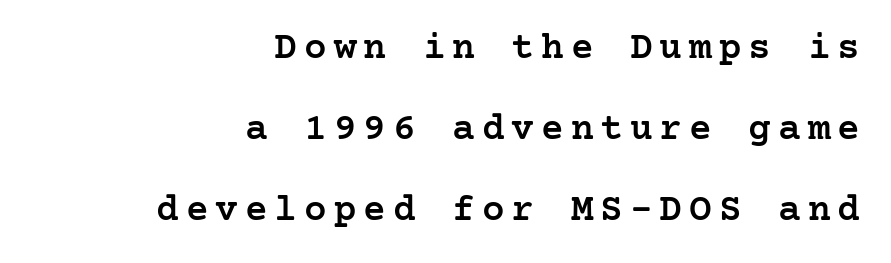
{"serif": "yes", "italic": "no", "bold": "semi", "weight": "semibold", "width": "normal", "stroke_contrast": "low", "x_height": "medium", "underline": "no", "align": "right", "line_spacing": "loose", "line_spacing_ratio": 2.13, "glyph_px": 38}
